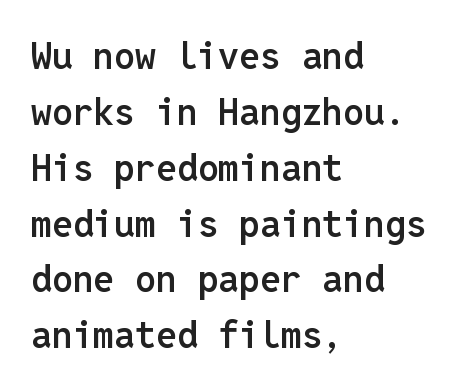
{"serif": "no", "italic": "no", "bold": "semi", "weight": "semibold", "width": "normal", "stroke_contrast": "low", "x_height": "medium", "monospaced": "yes", "underline": "no", "align": "left", "line_spacing": "normal", "line_spacing_ratio": 1.51, "letter_spacing": "normal", "letter_spacing_em": 0.0, "glyph_px": 37}
